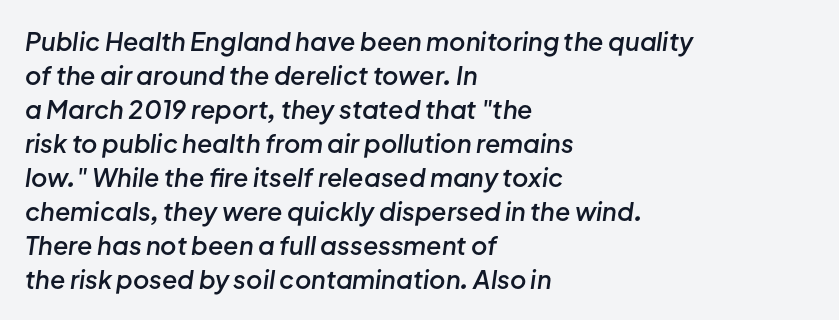
Italic: yes, the glyphs are oblique. On the weight axis this lands at semibold, roughly 600. Successive baselines arrive at the customary interval. The baseline area is clear. The ragged edge is on the right, which tells us the setting is flush left. You could call the tracking neutral — neither tight nor loose.
